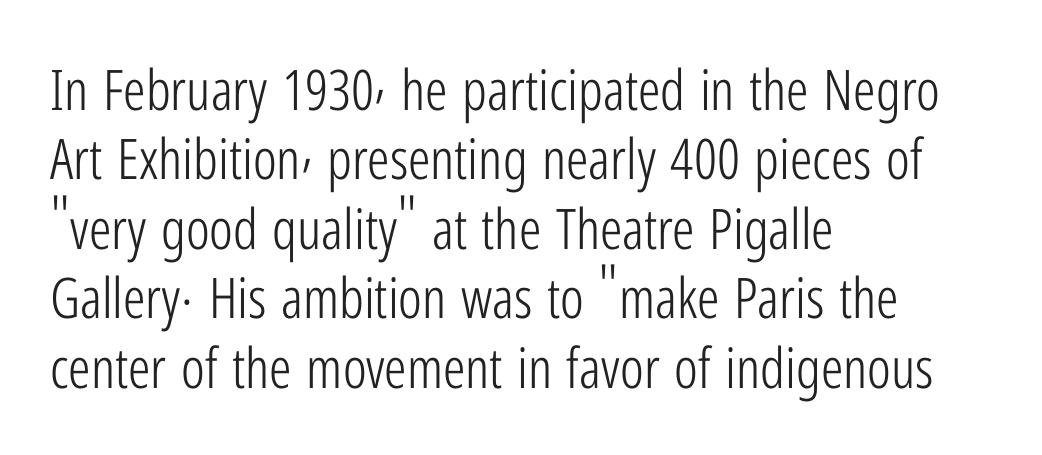
{"serif": "no", "italic": "no", "bold": "no", "weight": "light", "width": "condensed", "stroke_contrast": "low", "x_height": "medium", "monospaced": "no", "underline": "no", "align": "left", "line_spacing_ratio": 1.24, "letter_spacing": "normal", "letter_spacing_em": 0.0, "glyph_px": 56}
